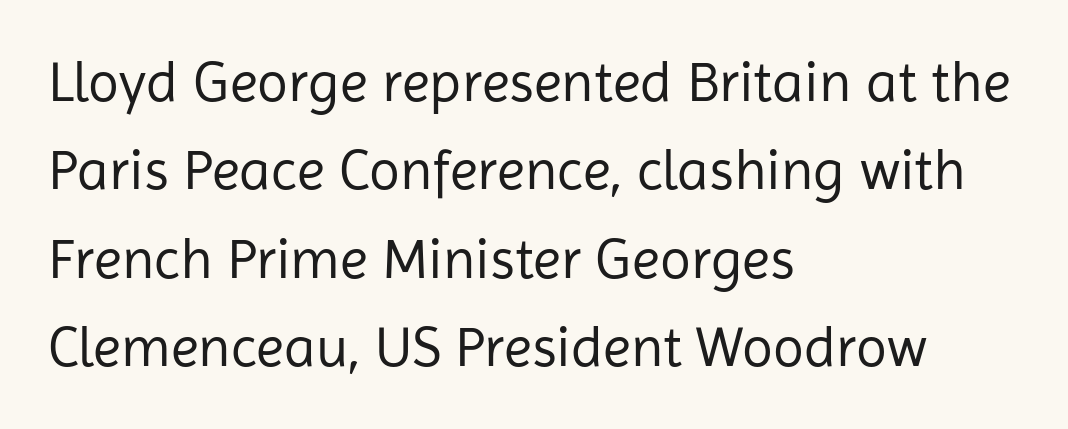
Q: Is the text bold? A: No.
Q: Is the text italic (slanted)? A: No, it is upright.
Q: Is the typeface a serif or a sans-serif typeface? A: Sans-serif.
Q: Is the text underlined? A: No.
Q: How is the paragraph aligned? A: Left-aligned.
Q: Is the spacing between letters normal or unusually wide? A: Normal.
Q: Is the spacing between lines tight, normal or loose? A: Normal.
Q: Width (condensed, normal, or wide)? A: Normal.
Q: Stroke contrast? A: Low.
Q: x-height? A: Medium.
Q: Monospaced? A: No.
